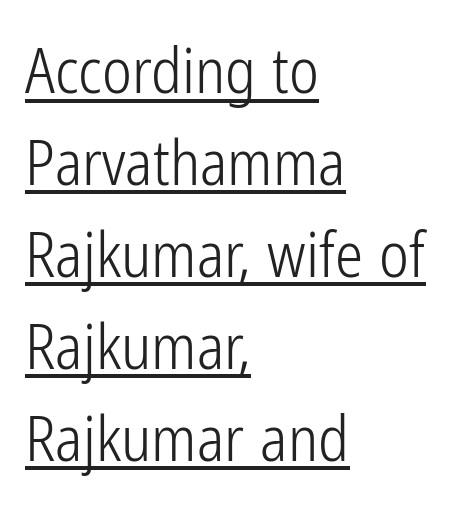
The weight tops out at a normal text grade. In CSS terms this would be text-align: left. What decoration does the sample have? An underline. The letters stand upright; this is a roman face. The line texture is even and compact thanks to regular tracking. Think of a printed novel: that variable character pitch is what you see here.
